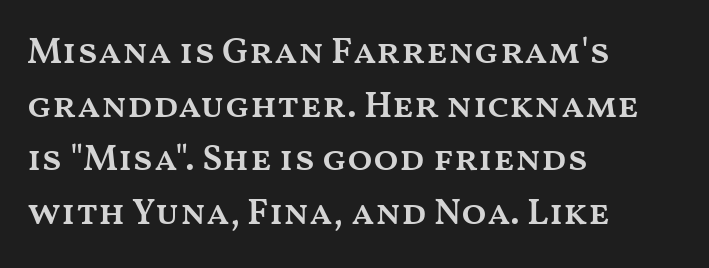
Q: Is the text bold? A: Semi-bold.
Q: Is the text italic (slanted)? A: No, it is upright.
Q: Is the text underlined? A: No.
Q: How is the paragraph aligned? A: Left-aligned.
Q: Is the spacing between letters normal or unusually wide? A: Normal.
Q: Is the spacing between lines tight, normal or loose? A: Normal.
Q: Width (condensed, normal, or wide)? A: Wide.
Q: Stroke contrast? A: Medium.
Q: x-height? A: Medium.
Q: Monospaced? A: No.
